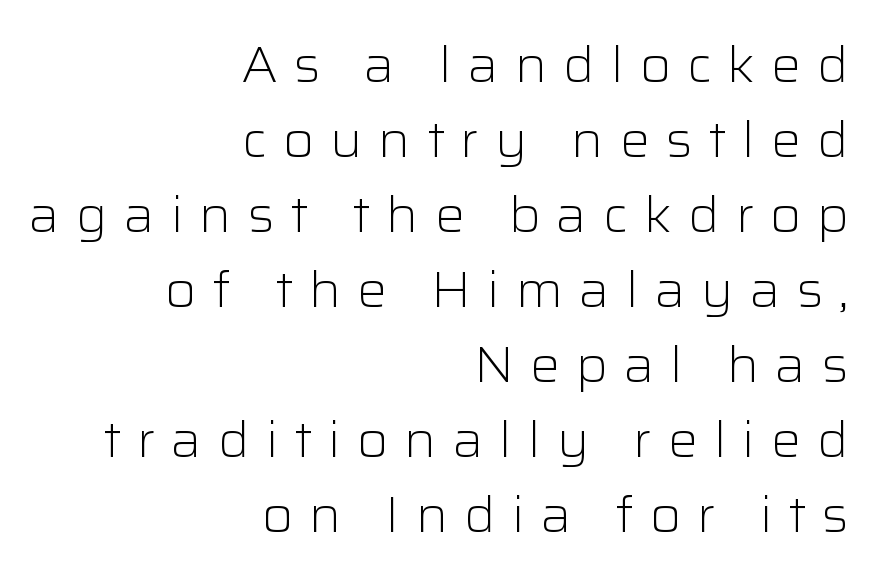
The face used here is a sans, in the tradition of grotesques and geometrics. Spacing between characters has been opened up far beyond the box default. If you drew a line through each stem, it would be perfectly vertical. Regular leading.
